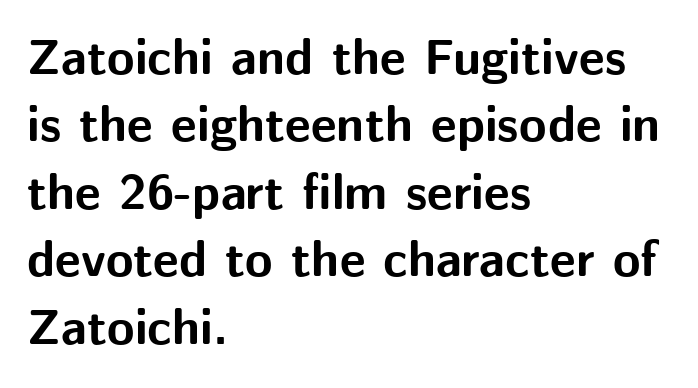
The font's upright variant was chosen for this text. The designer went with a sans here, leaving each stem footless. A normal amount of white space separates one row of letters from the next. A bare baseline throughout the passage. A typesetter would call this proportional, since set widths differ per character. The glyphs have the mass of a bold cut.
